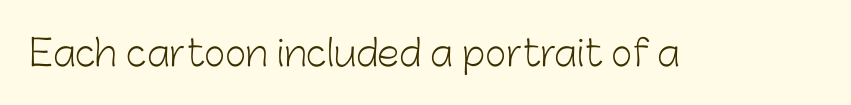
Each letter's strokes conclude bluntly, with no projecting serifs. Does the lettering tilt? It doesn't — this is upright. These lines are rendered in a variable-pitch font. The space directly below the letters is spotless.
